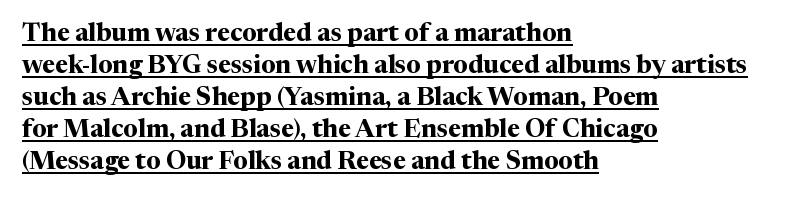
In CSS terms this would be text-align: left. Whoever set this chose a conventional vertical rhythm. The letters stand upright; this is a roman face. The tracking reads as untouched default to a designer's eye. The lettering is marked with a stroke running underneath it. The typesetting leans heavy: a genuine bold.
